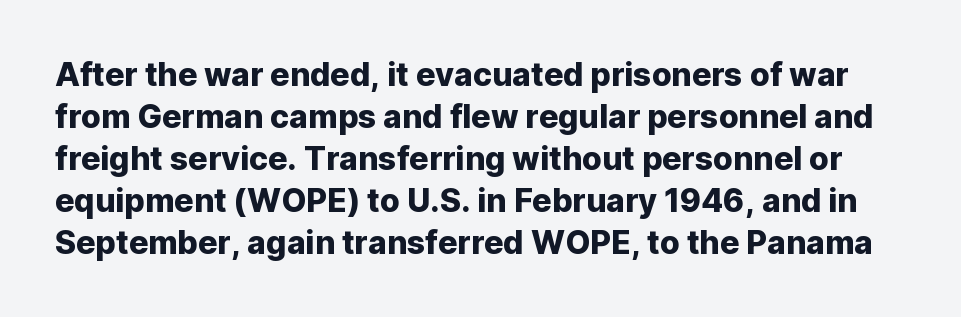
Q: Is the text italic (slanted)? A: No, it is upright.
Q: Is the typeface a serif or a sans-serif typeface? A: Sans-serif.
Q: Is the text underlined? A: No.
Q: Is the spacing between letters normal or unusually wide? A: Normal.
Q: Is the spacing between lines tight, normal or loose? A: Normal.
Q: Width (condensed, normal, or wide)? A: Normal.
Q: Stroke contrast? A: Low.
Q: x-height? A: Medium.
Q: Monospaced? A: No.
